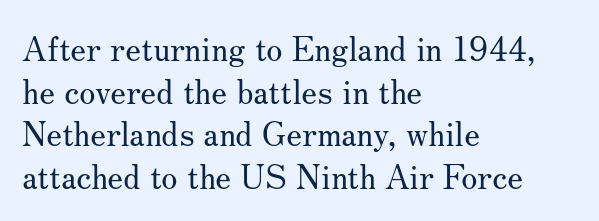
The image shows 33 px regular-weight serif type, upright; set left-aligned, normal line spacing (1.29x), normal letter spacing, not underlined; medium stroke contrast and a small x-height.
